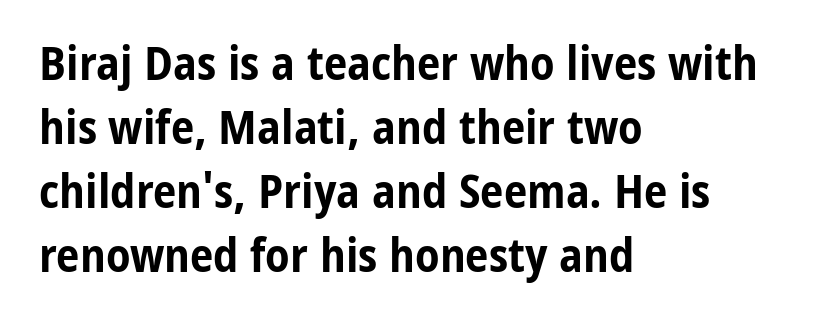
Grotesque or geometric, the face here clearly has no serifs. Summary of vertical rhythm: regular, with standard interline spacing. I'd describe the lettering as bold — thick and assertive. Where is the straight margin? On the left.
